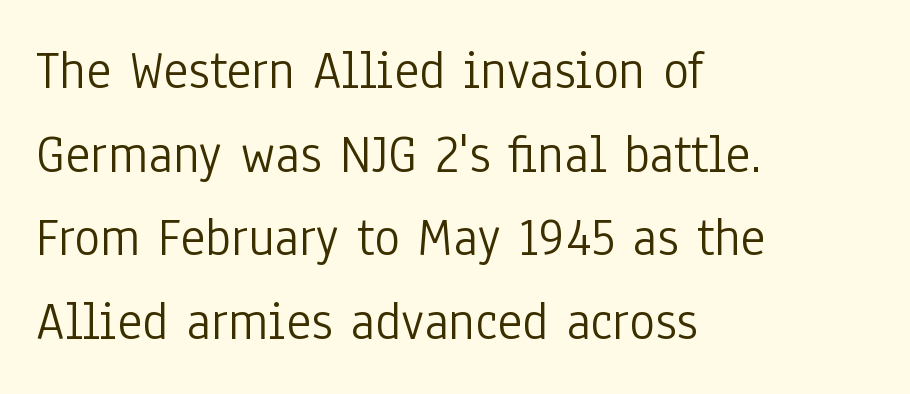
The image shows 54 px light, condensed sans-serif type, upright; set left-aligned, normal line spacing (1.55x), normal letter spacing, not underlined; low stroke contrast and a medium x-height.
